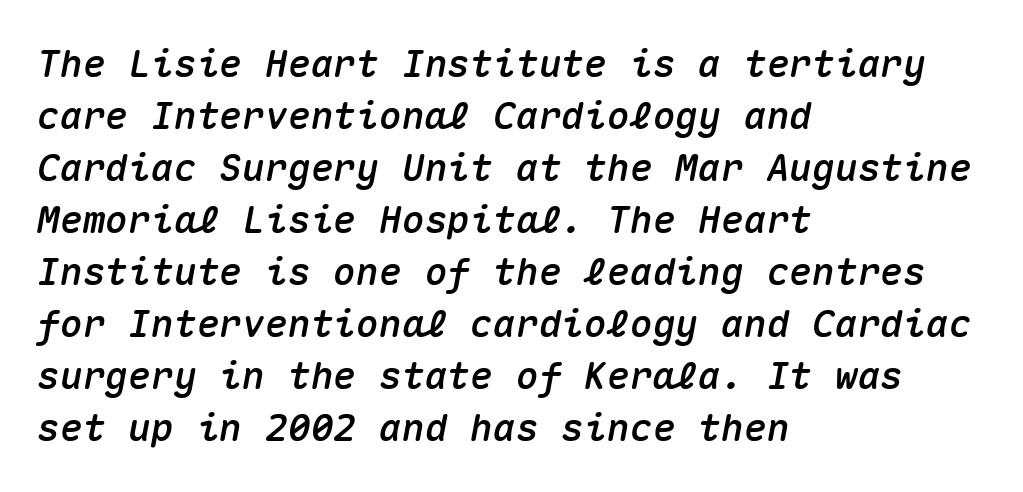
Q: Is the text italic (slanted)? A: Yes, it leans right by about 10 degrees.
Q: Is the text underlined? A: No.
Q: How is the paragraph aligned? A: Left-aligned.
Q: Is the spacing between letters normal or unusually wide? A: Normal.
Q: Is the spacing between lines tight, normal or loose? A: Normal.
Q: Width (condensed, normal, or wide)? A: Normal.
Q: Stroke contrast? A: Medium.
Q: x-height? A: Medium.
Q: Monospaced? A: Yes.
